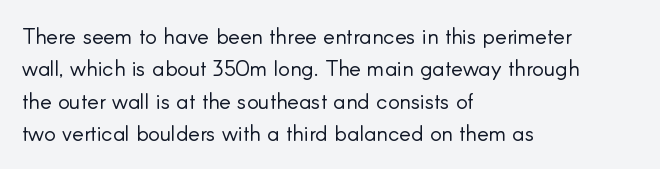
Does extra space separate the letters? No, they use regular spacing. Compared with a typical body face, this is equally light or lighter still. Casual observation: everything's shoved over to the left. This sample keeps an unexceptional amount of space between lines.
